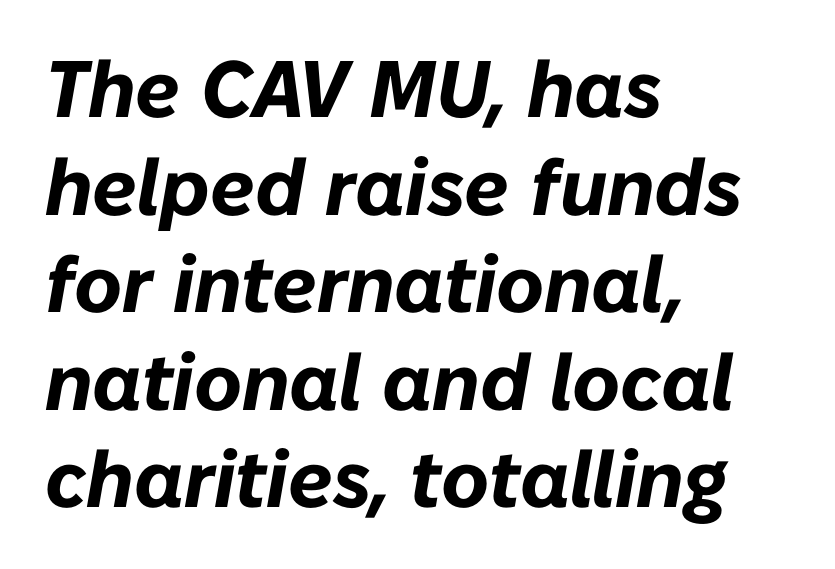
{"italic": "yes", "lean": "right", "slant_degrees": 10, "bold": "yes", "weight": "bold", "width": "normal", "stroke_contrast": "low", "x_height": "medium", "monospaced": "no", "underline": "no", "align": "left", "line_spacing_ratio": 1.22, "letter_spacing": "normal", "letter_spacing_em": 0.0, "glyph_px": 80}
